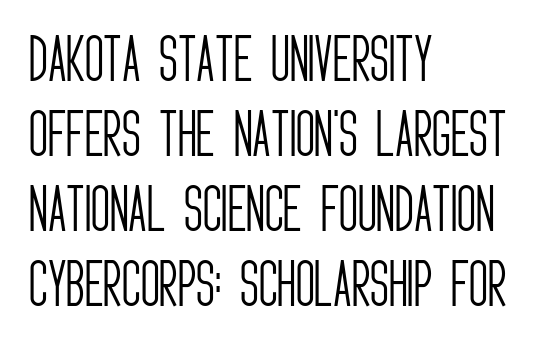
Q: Is the text bold? A: No.
Q: Is the text italic (slanted)? A: No, it is upright.
Q: Is the typeface a serif or a sans-serif typeface? A: Sans-serif.
Q: Is the text underlined? A: No.
Q: How is the paragraph aligned? A: Left-aligned.
Q: Is the spacing between letters normal or unusually wide? A: Normal.
Q: Is the spacing between lines tight, normal or loose? A: Normal.
Q: Width (condensed, normal, or wide)? A: Condensed.
Q: Stroke contrast? A: Low.
Q: x-height? A: Large.
Q: Monospaced? A: No.
